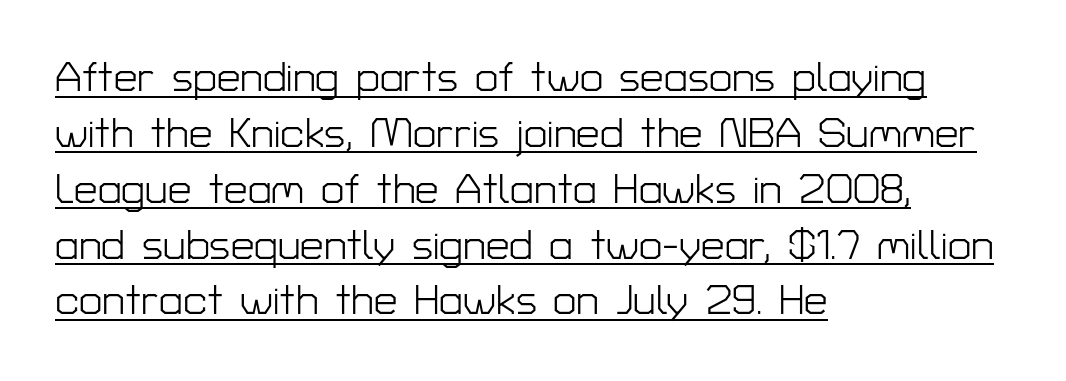
This is underlined copy, the kind a proofreader might mark for attention. Observe the ordinary spacing: letters are neighbours, not strangers. Are there feet on the stems? There aren't — it's a sans. Reading down the column, the eye jumps a familiar distance to each next line. The rendering uses natural spacing where letterforms have individual widths. The font sits on the lighter half of the weight spectrum, regular included.
